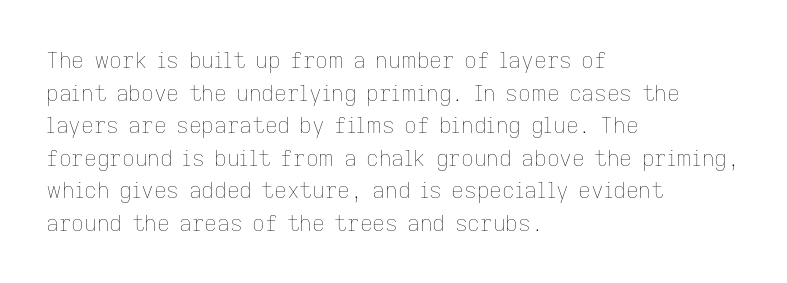
Rows of type keep a routine distance in the vertical direction. The space beneath each line is pristine and unruled. Which margin do the lines hug? The left one — the right edge is uneven. The letterforms sit shoulder to shoulder at normal distance.
